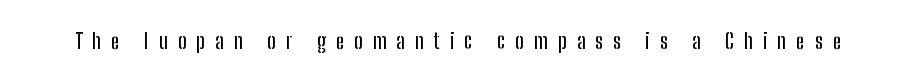
{"italic": "no", "underline": "no", "letter_spacing": "wide", "letter_spacing_em": 0.46, "glyph_px": 22}
